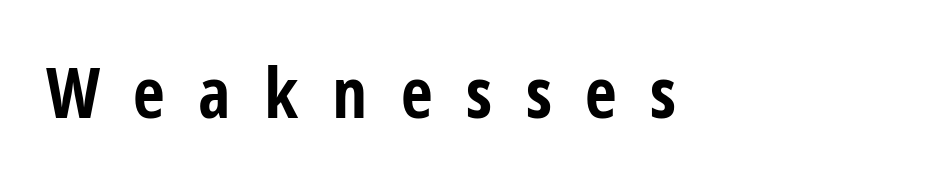
What weight is shown? A full bold with thick strokes. In terms of letterspacing, this is a distinctly airy, spread setting. Think of a printed novel: that variable character pitch is what you see here. You can tell it's not italic because the verticals are truly vertical. The glyphs are unaccompanied by any horizontal stroke below them. The setting favours the left margin, as ordinary paragraphs usually do.
